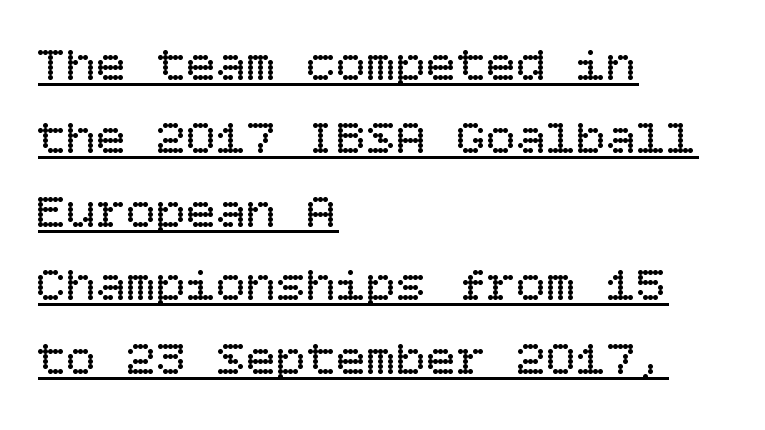
The image shows 50 px regular-weight type, upright; set left-aligned, normal line spacing (1.47x), normal letter spacing, underlined; low stroke contrast and a large x-height.
